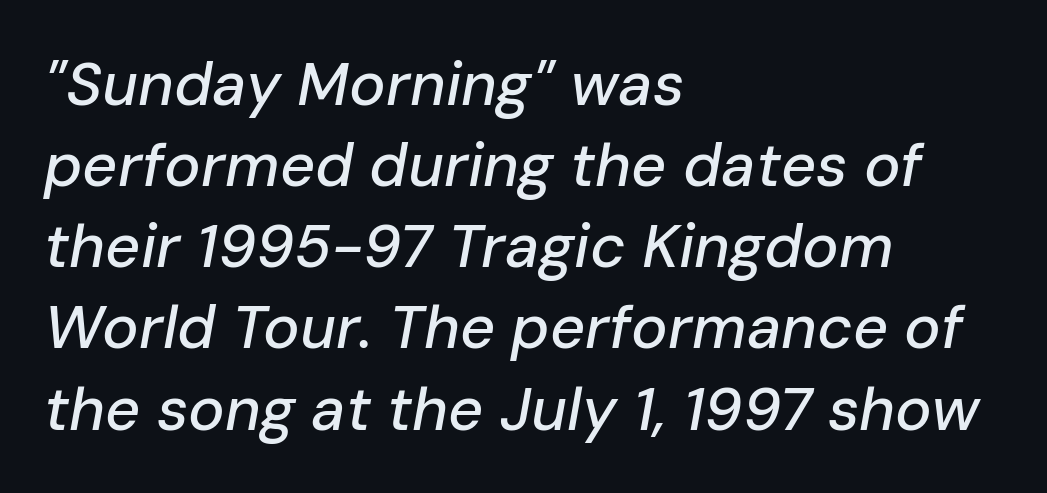
Is the block centered? No — it sits flush against the left margin. Each letter keeps its own natural width here, so spacing adapts to shape. Nothing unusual about the tracking: characters are spaced as the font intends. This sample uses an oblique cut, with every glyph tilted off the vertical. In terms of leading, this rendering sits right in the middle.
